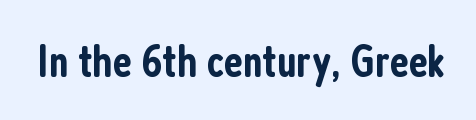
Q: Is the text bold? A: Semi-bold.
Q: Is the text italic (slanted)? A: No, it is upright.
Q: Is the typeface a serif or a sans-serif typeface? A: Sans-serif.
Q: Is the text underlined? A: No.
Q: Is the spacing between letters normal or unusually wide? A: Normal.
Q: Width (condensed, normal, or wide)? A: Condensed.
Q: Stroke contrast? A: Low.
Q: x-height? A: Medium.
Q: Monospaced? A: No.
